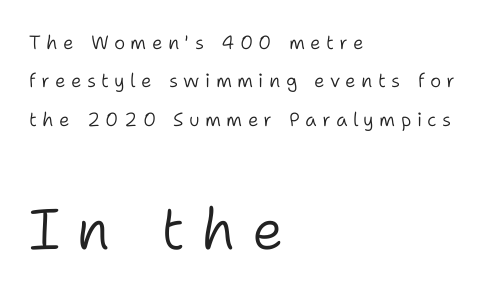
{"serif": "no", "italic": "no", "bold": "no", "weight": "light", "width": "normal", "stroke_contrast": "low", "x_height": "medium", "monospaced": "no", "underline": "no", "align": "left", "line_spacing": "loose", "line_spacing_ratio": 2.02, "letter_spacing": "wide", "letter_spacing_em": 0.28, "larger_block": "second", "size_ratio": 3.0, "glyph_px": 57}
